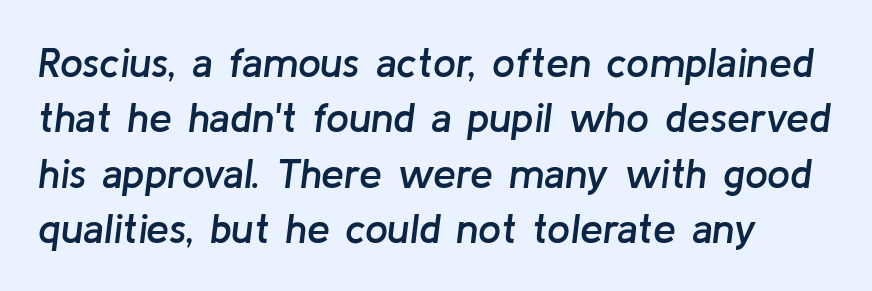
{"italic": "yes", "lean": "right", "slant_degrees": 8, "bold": "semi", "weight": "semibold", "width": "normal", "stroke_contrast": "low", "x_height": "medium", "monospaced": "no", "underline": "no", "line_spacing": "normal", "line_spacing_ratio": 1.35, "letter_spacing": "normal", "letter_spacing_em": 0.0, "glyph_px": 41}
